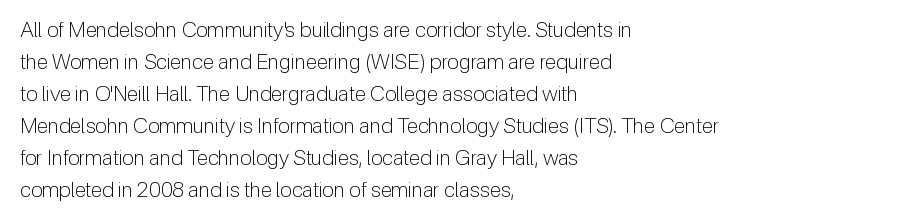
Vertical strokes here are truly vertical. The paragraph has a hard left edge and a soft right edge. The rendering uses a moderate line-height, typical for paragraphs. The cut favours lightness, reaching ordinary text weight at its darkest.
